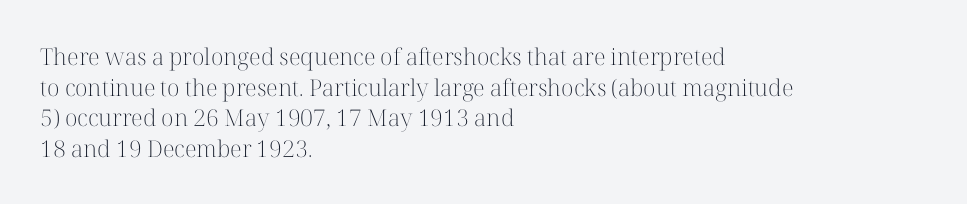
Vertical spacing — default. The text block is weighted toward the left margin, trailing off unevenly rightward. The baseline area is clear. These lines keep a tight, regular rhythm from letter to letter. No extra ink here — the face is not bold.
